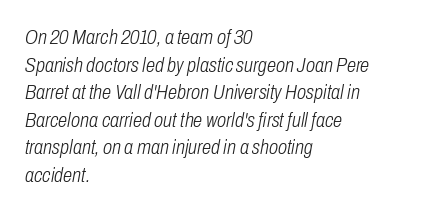
No extra ink here — the face is not bold. Underlining? Definitely not there. Notice how descenders clear the ascenders below comfortably — that's standard leading. Observe the ordinary spacing: letters are neighbours, not strangers.
